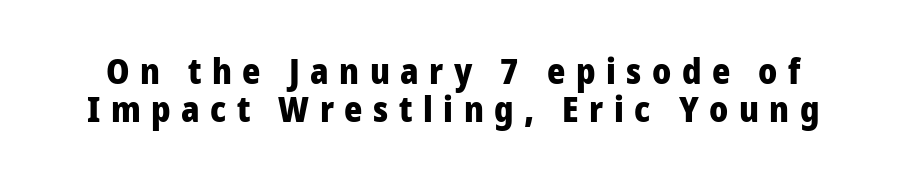
{"serif": "no", "italic": "no", "bold": "yes", "weight": "heavy", "width": "normal", "stroke_contrast": "low", "x_height": "medium", "monospaced": "no", "underline": "no", "line_spacing": "tight", "line_spacing_ratio": 1.1, "letter_spacing": "wide", "letter_spacing_em": 0.3, "glyph_px": 35}
